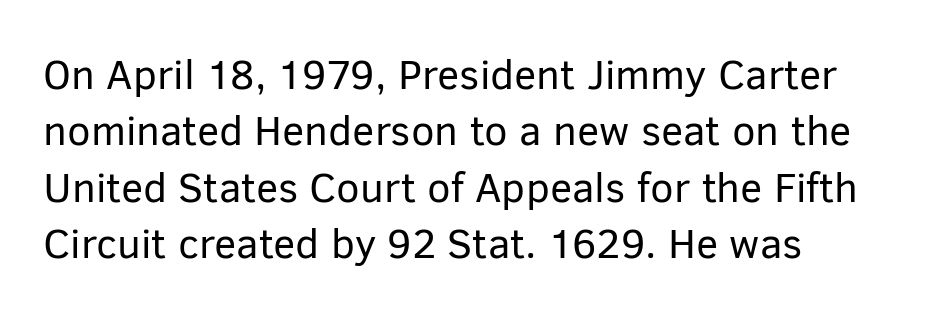
Q: Is the text bold? A: No.
Q: Is the text italic (slanted)? A: No, it is upright.
Q: Is the typeface a serif or a sans-serif typeface? A: Sans-serif.
Q: Is the text underlined? A: No.
Q: How is the paragraph aligned? A: Left-aligned.
Q: Is the spacing between letters normal or unusually wide? A: Normal.
Q: Is the spacing between lines tight, normal or loose? A: Normal.
Q: Width (condensed, normal, or wide)? A: Normal.
Q: Stroke contrast? A: Low.
Q: x-height? A: Medium.
Q: Monospaced? A: No.
